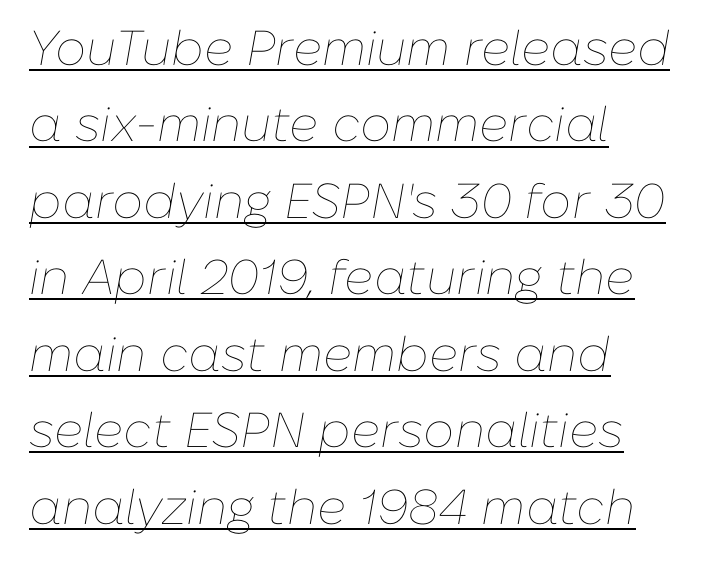
The image shows 49 px thin type, italic (leaning right); set left-aligned, normal line spacing (1.56x), normal letter spacing, underlined; low stroke contrast and a medium x-height.
